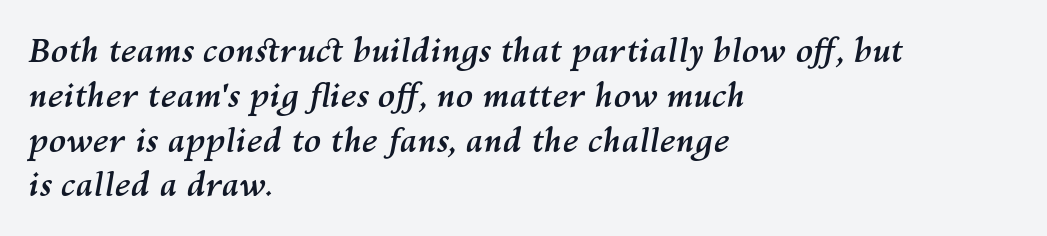
Inter-character spacing is left at the font's built-in metrics. The specimen reads as italic at a glance. This rendering features lettering with no underline. Summary of vertical rhythm: regular, with standard interline spacing.
